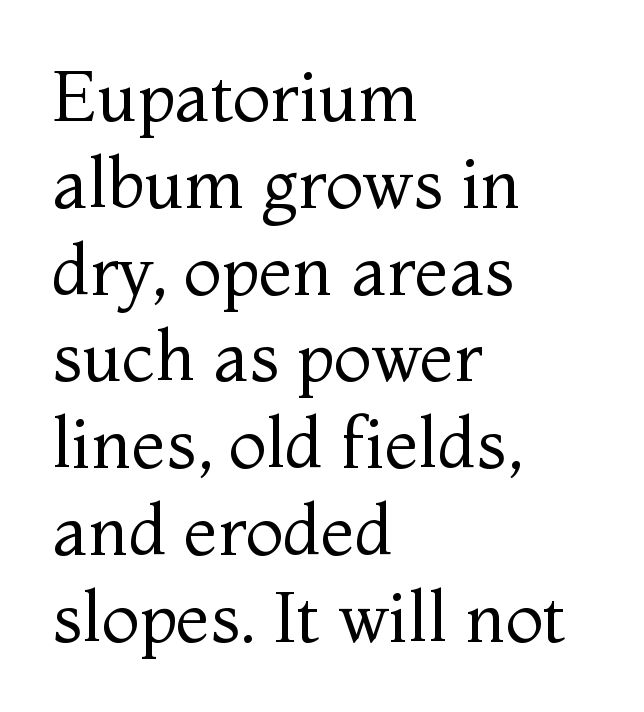
The letters carry serifs — small finishing strokes at the ends of their stems. Stems here are at most as thick as an everyday book face. Do the characters align in a grid? No, the font is proportional. Posture: straight, roman, zero tilt. You could call the tracking neutral — neither tight nor loose. This rendering uses left alignment, leaving the right contour irregular.
